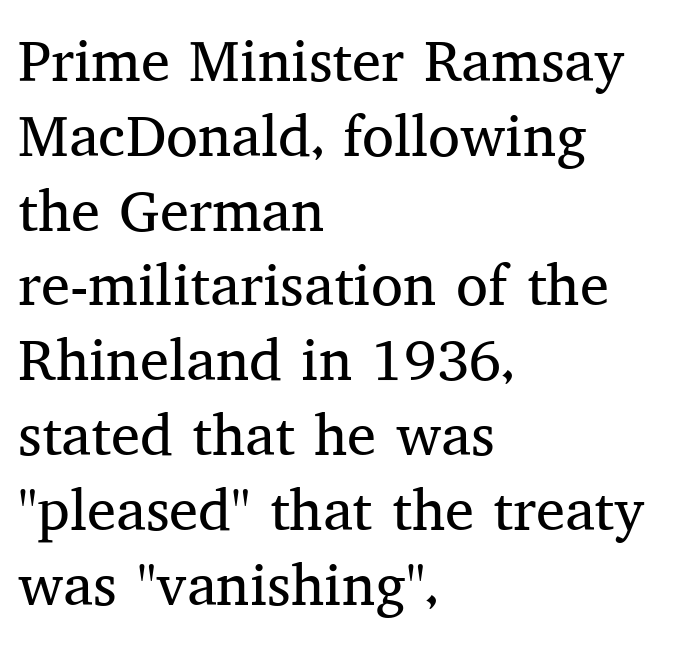
{"serif": "yes", "italic": "no", "bold": "no", "weight": "regular", "width": "normal", "stroke_contrast": "medium", "x_height": "medium", "monospaced": "no", "underline": "no", "align": "left", "line_spacing": "normal", "line_spacing_ratio": 1.29, "letter_spacing": "normal", "letter_spacing_em": 0.0, "glyph_px": 58}
